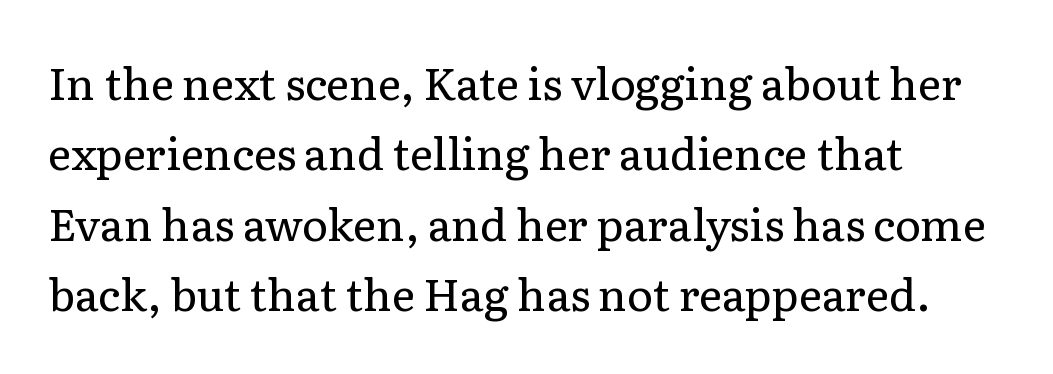
The passage shown is typed in a proportional face where columns would drift. The cut favours lightness, reaching ordinary text weight at its darkest. The zone under the glyphs is completely vacant. Quick note: interline space is typical.
